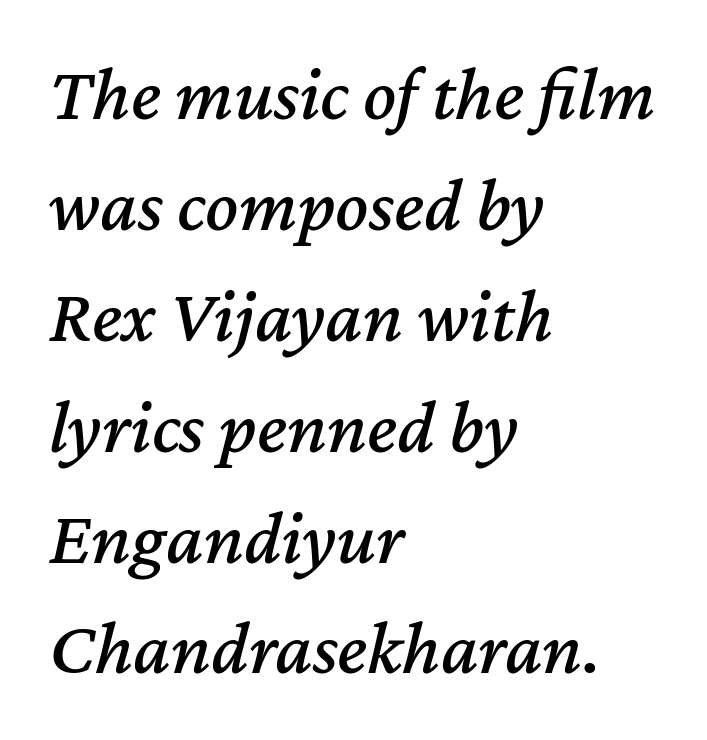
The image shows 77 px text type, italic (leaning right); set left-aligned, normal line spacing (1.44x), normal letter spacing, not underlined; medium stroke contrast and a medium x-height.
